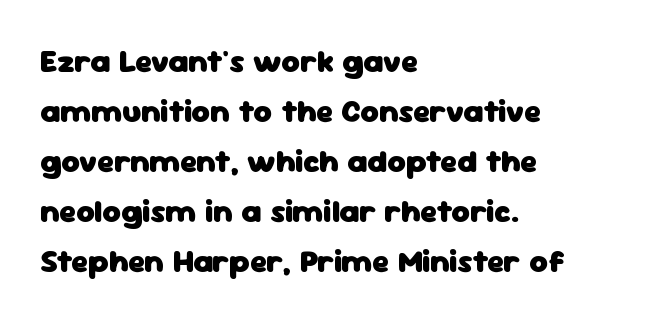
The image shows 32 px heavy sans-serif type, upright; set left-aligned, normal line spacing (1.56x), normal letter spacing, not underlined; low stroke contrast and a medium x-height.
